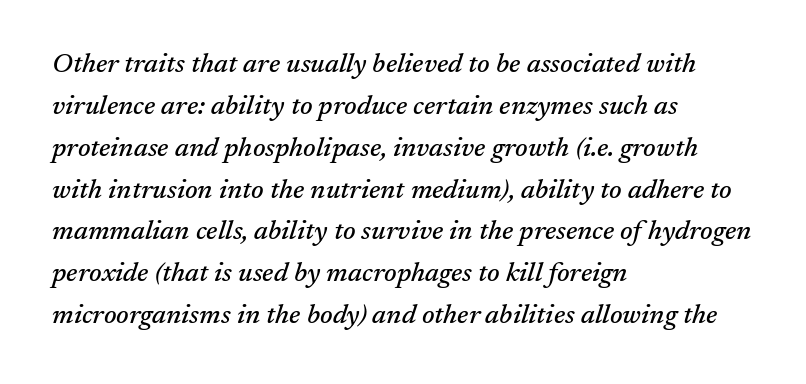
The foot of each line stays bare and open. This sample uses plain, unmodified letter spacing. The text carries the slant typical of an italic or oblique font. Horizontal bands of white between lines are of average thickness. One-word summary of the alignment: left.
